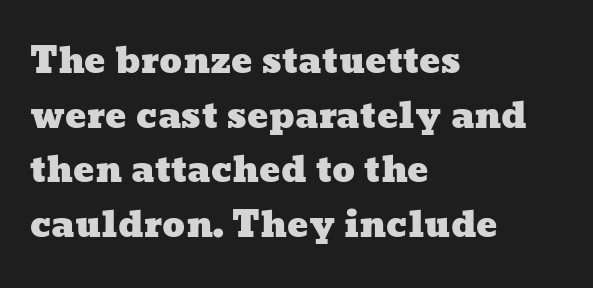
Q: Is the text underlined? A: No.
Q: How is the paragraph aligned? A: Left-aligned.
Q: Is the spacing between letters normal or unusually wide? A: Normal.
Q: Is the spacing between lines tight, normal or loose? A: Normal.
Q: Width (condensed, normal, or wide)? A: Wide.
Q: Stroke contrast? A: Low.
Q: x-height? A: Medium.
Q: Monospaced? A: No.
